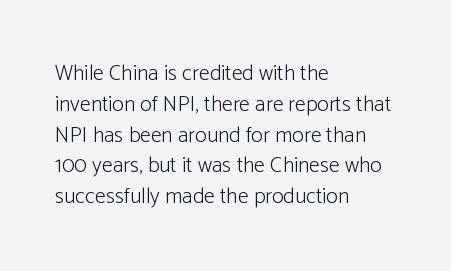
The image shows 22 px text type, upright; set left-aligned, normal line spacing (1.4x), normal letter spacing, not underlined.
